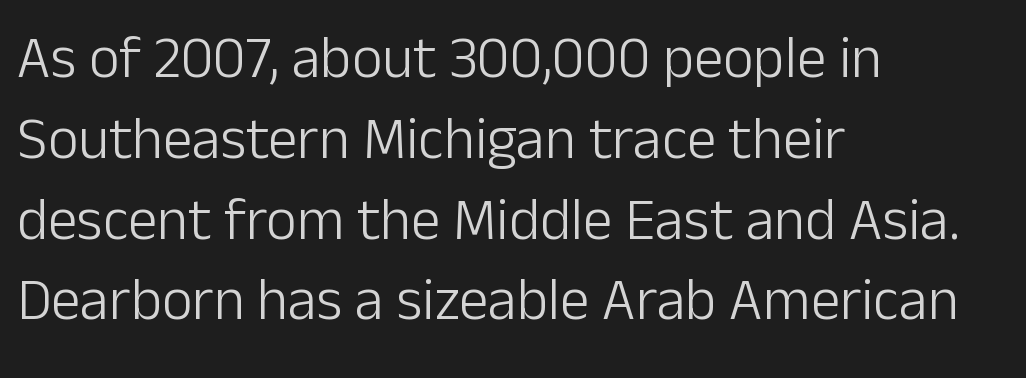
Q: Is the text bold? A: No.
Q: Is the text italic (slanted)? A: No, it is upright.
Q: Is the typeface a serif or a sans-serif typeface? A: Sans-serif.
Q: Is the text underlined? A: No.
Q: How is the paragraph aligned? A: Left-aligned.
Q: Is the spacing between letters normal or unusually wide? A: Normal.
Q: Is the spacing between lines tight, normal or loose? A: Normal.
Q: Width (condensed, normal, or wide)? A: Normal.
Q: Stroke contrast? A: Low.
Q: x-height? A: Medium.
Q: Monospaced? A: No.
